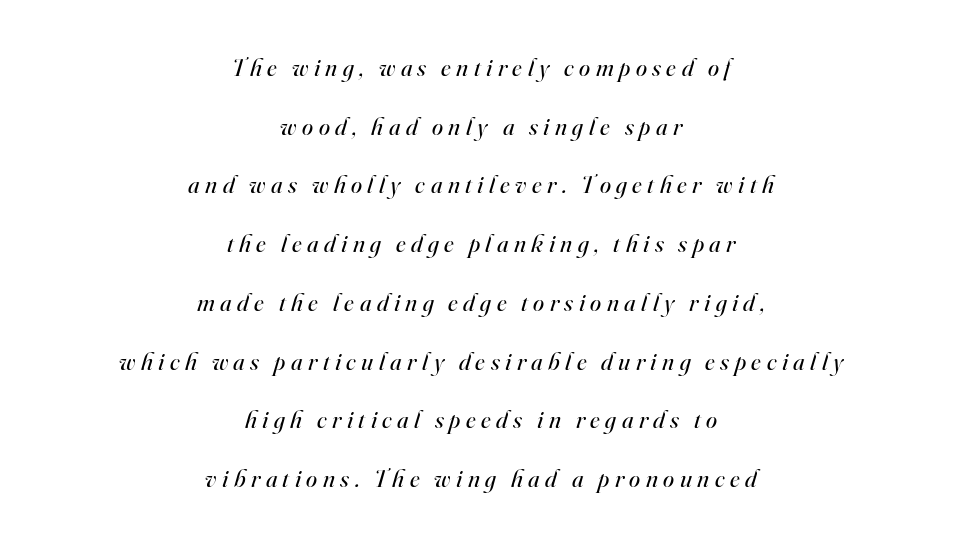
{"italic": "yes", "lean": "right", "slant_degrees": 16, "bold": "no", "underline": "no", "align": "center", "line_spacing": "loose", "line_spacing_ratio": 2.35, "letter_spacing": "wide", "letter_spacing_em": 0.22, "glyph_px": 25}
